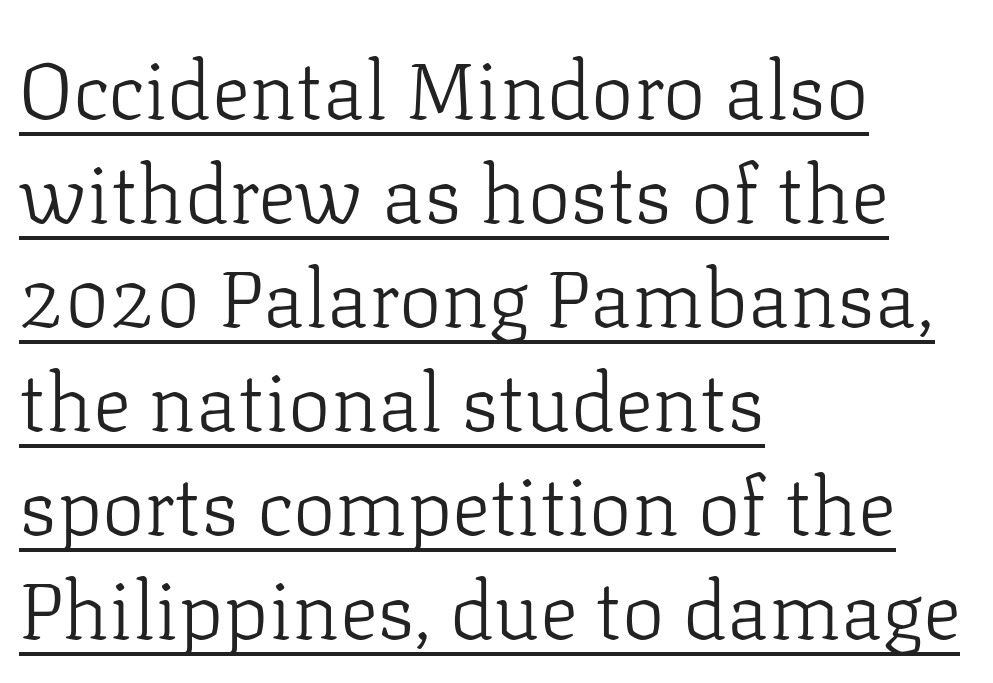
{"serif": "yes", "italic": "no", "bold": "no", "weight": "light", "width": "normal", "stroke_contrast": "low", "x_height": "medium", "monospaced": "no", "underline": "yes", "align": "left", "line_spacing": "normal", "line_spacing_ratio": 1.3, "letter_spacing": "normal", "letter_spacing_em": 0.0, "glyph_px": 80}
